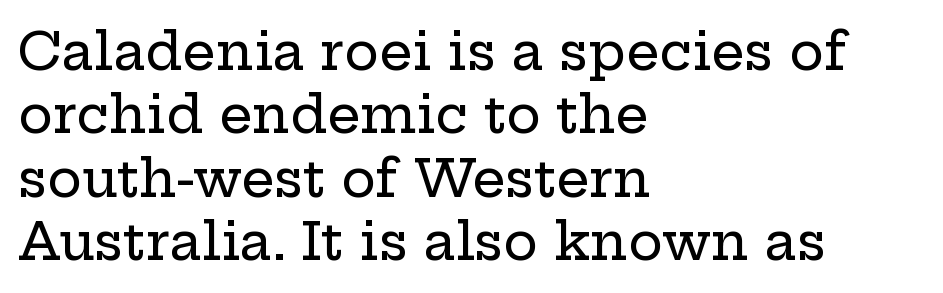
Note the varied advance widths — an 'i' is clearly narrower than an 'm'. This rendering employs a face with finishing strokes, i.e., a serif. Posture: straight, roman, zero tilt. Layout note: lines flush left. Lines of text with bare space underneath.
